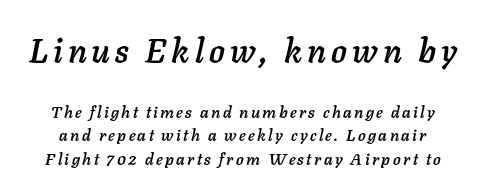
The image shows 33 px text type, italic (leaning right); set normal line spacing (1.49x), not underlined; the first (top) block is 2.06x larger; low stroke contrast and a medium x-height.
